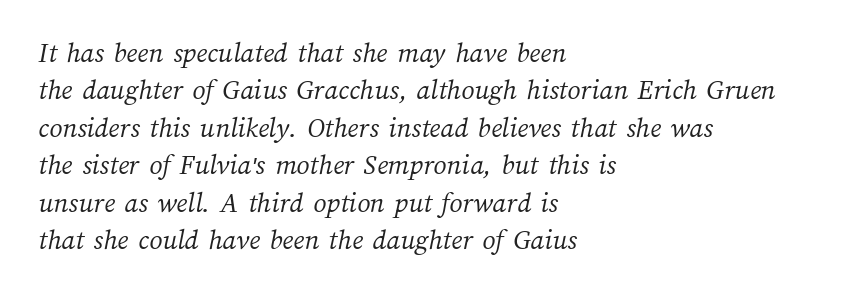
Q: Is the text bold? A: No.
Q: Is the text underlined? A: No.
Q: How is the paragraph aligned? A: Left-aligned.
Q: Is the spacing between letters normal or unusually wide? A: Normal.
Q: Is the spacing between lines tight, normal or loose? A: Normal.
Q: Width (condensed, normal, or wide)? A: Normal.
Q: Stroke contrast? A: Medium.
Q: x-height? A: Medium.
Q: Monospaced? A: No.
